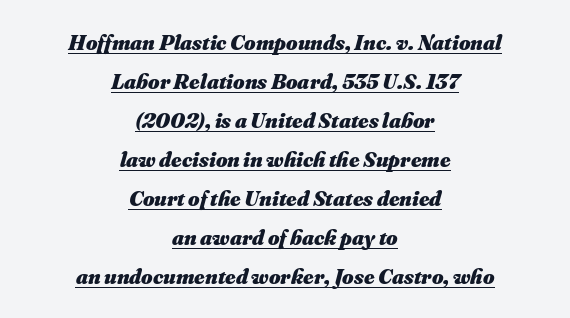
{"italic": "yes", "lean": "right", "slant_degrees": 16, "bold": "yes", "underline": "yes", "align": "center", "line_spacing_ratio": 1.77, "letter_spacing": "normal", "letter_spacing_em": 0.0, "glyph_px": 22}
